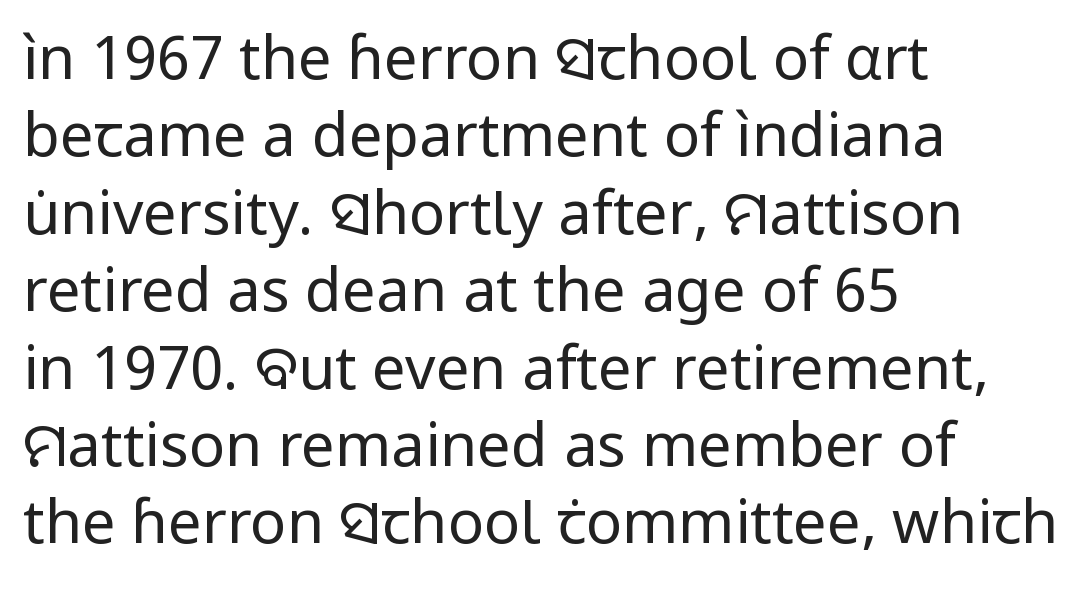
Q: Is the text bold? A: No.
Q: Is the text italic (slanted)? A: No, it is upright.
Q: Is the typeface a serif or a sans-serif typeface? A: Sans-serif.
Q: Is the text underlined? A: No.
Q: How is the paragraph aligned? A: Left-aligned.
Q: Is the spacing between letters normal or unusually wide? A: Normal.
Q: Is the spacing between lines tight, normal or loose? A: Normal.
Q: Width (condensed, normal, or wide)? A: Normal.
Q: Stroke contrast? A: Low.
Q: x-height? A: Medium.
Q: Monospaced? A: No.
